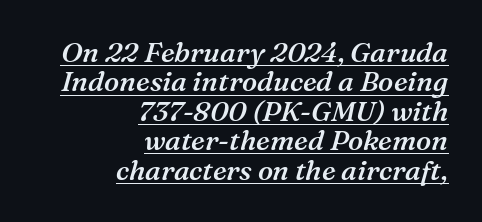
The image shows 28 px semibold serif type, italic (leaning right); set right-aligned, tight line spacing (1.05x), normal letter spacing, underlined; medium stroke contrast and a medium x-height.
